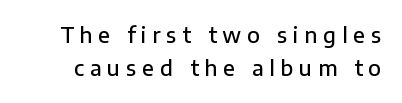
{"italic": "no", "bold": "semi", "underline": "no", "line_spacing": "normal", "line_spacing_ratio": 1.58, "letter_spacing": "wide", "letter_spacing_em": 0.27, "glyph_px": 21}
